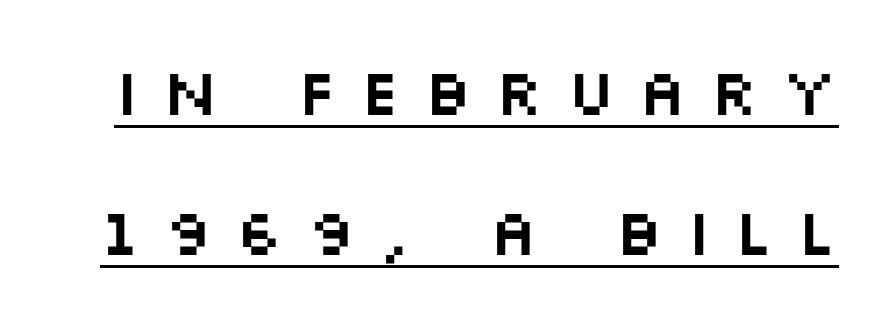
Q: Is the text italic (slanted)? A: No, it is upright.
Q: Is the typeface a serif or a sans-serif typeface? A: Sans-serif.
Q: Is the text underlined? A: Yes.
Q: Is the spacing between letters normal or unusually wide? A: Unusually wide.
Q: Is the spacing between lines tight, normal or loose? A: Loose.
Q: Width (condensed, normal, or wide)? A: Wide.
Q: Stroke contrast? A: Medium.
Q: x-height? A: Large.
Q: Monospaced? A: No.
